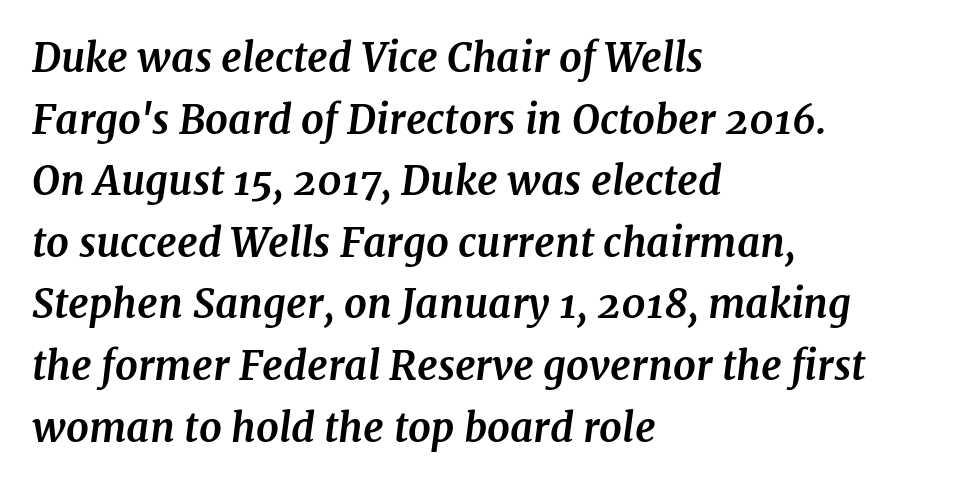
Beneath every word, the page is bare. Classification — serif. On the weight axis this lands at bold, roughly 700. The text block is weighted toward the left margin, trailing off unevenly rightward. Yep, that's italic — everything's leaning.
